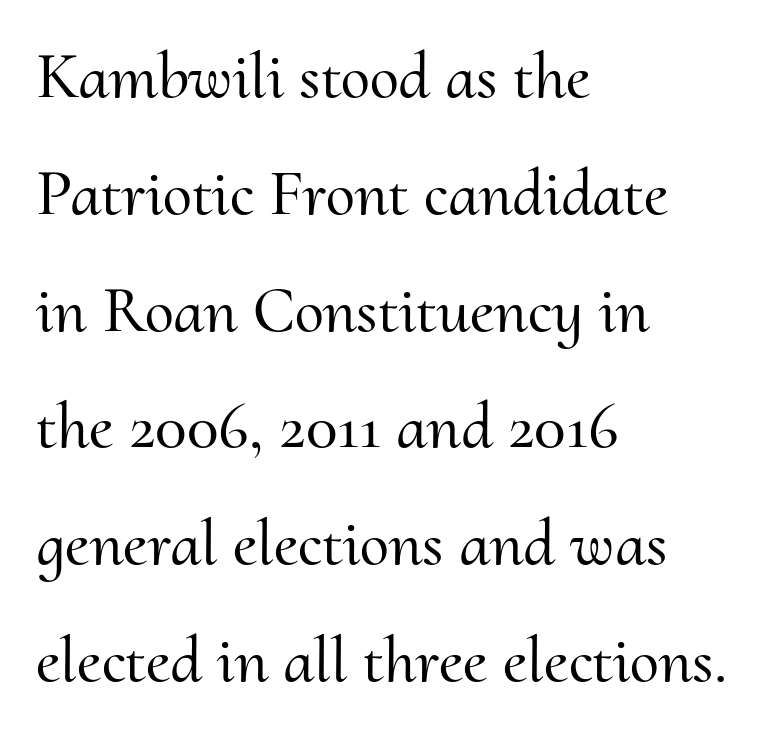
Q: Is the text italic (slanted)? A: No, it is upright.
Q: Is the typeface a serif or a sans-serif typeface? A: Serif.
Q: Is the text underlined? A: No.
Q: How is the paragraph aligned? A: Left-aligned.
Q: Is the spacing between letters normal or unusually wide? A: Normal.
Q: Width (condensed, normal, or wide)? A: Normal.
Q: Stroke contrast? A: Medium.
Q: x-height? A: Small.
Q: Monospaced? A: No.
